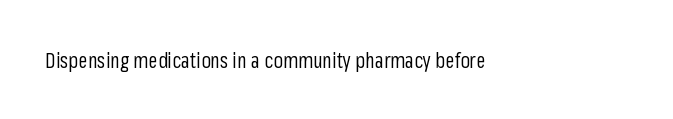
The passage shown is not underscored anywhere. The font's upright variant was chosen for this text. Stems here are at most as thick as an everyday book face. Observe the ordinary spacing: letters are neighbours, not strangers.
